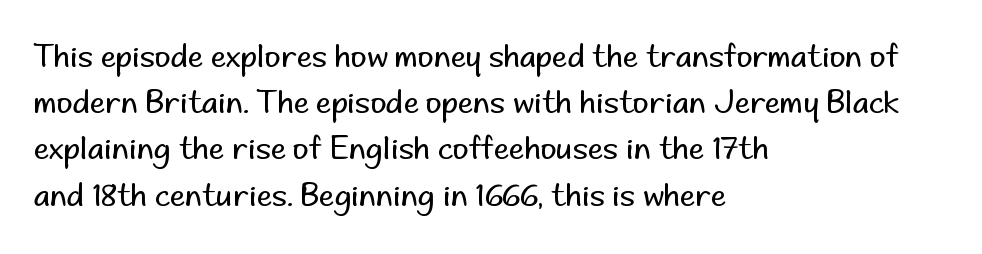
Leading matches the norm, producing a regular column. Words float on clear page, feet unadorned. The passage shown has conventional tracking throughout. The typography opts for an upright posture over an oblique one. Think standard paragraph weight, or any step lighter than that. The face used here is proportionally spaced, like ordinary book or web type.
